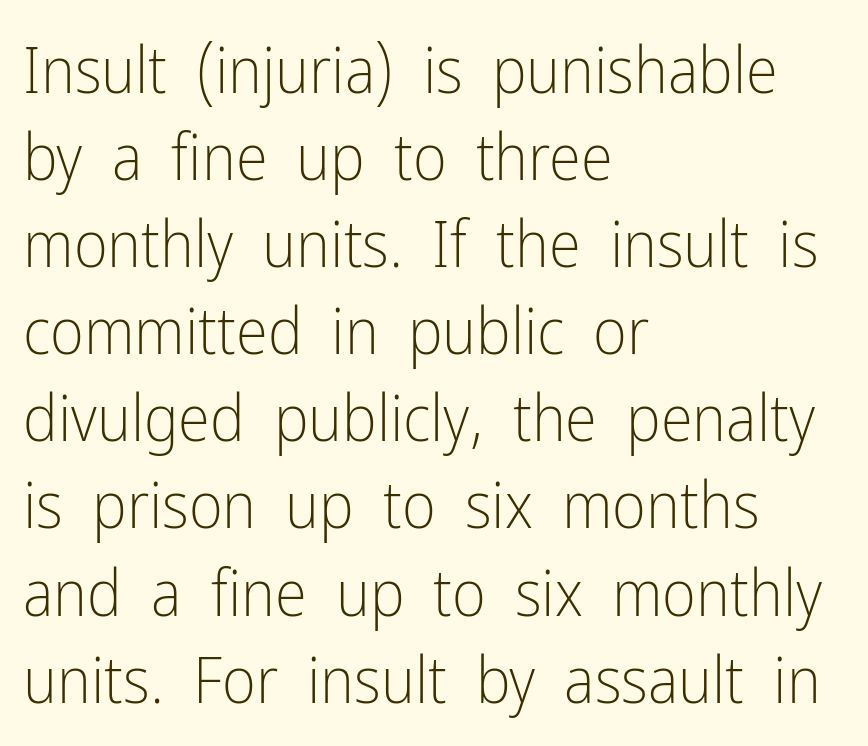
The image shows 65 px light, condensed sans-serif type, upright; set left-aligned, normal line spacing (1.34x), normal letter spacing, not underlined; low stroke contrast and a medium x-height.
